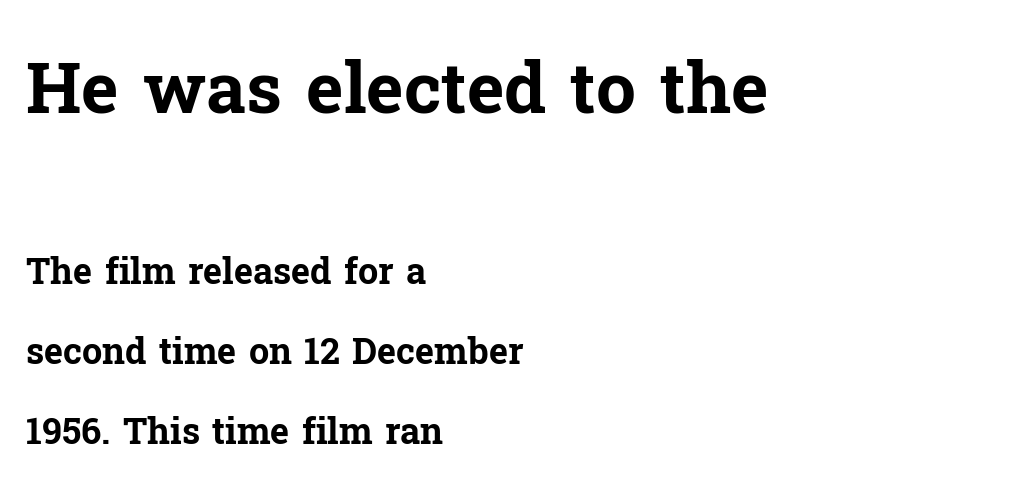
Style check: upright. Each glyph is drawn with heavy, bold strokes. The gaps between neighbouring characters are ordinary and unremarkable. Only glyphs here, with clear space below each row. Loosely led — the rows are spread out.
